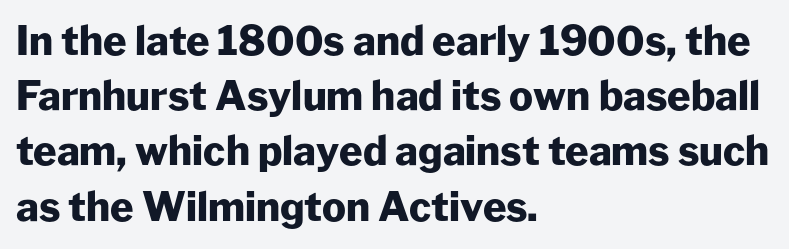
Q: Is the text bold? A: Yes.
Q: Is the text italic (slanted)? A: No, it is upright.
Q: Is the typeface a serif or a sans-serif typeface? A: Sans-serif.
Q: Is the text underlined? A: No.
Q: How is the paragraph aligned? A: Left-aligned.
Q: Is the spacing between letters normal or unusually wide? A: Normal.
Q: Is the spacing between lines tight, normal or loose? A: Normal.
Q: Width (condensed, normal, or wide)? A: Normal.
Q: Stroke contrast? A: Low.
Q: x-height? A: Medium.
Q: Monospaced? A: No.
